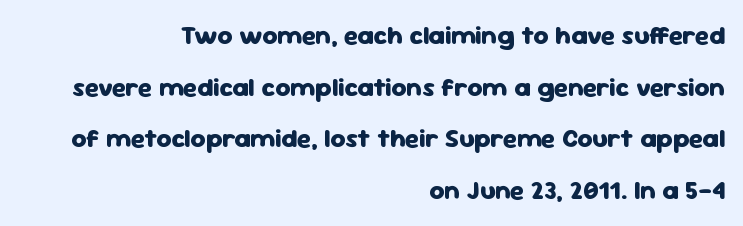
The image shows 26 px bold type, upright; set right-aligned, loose line spacing (1.99x), normal letter spacing, not underlined.
